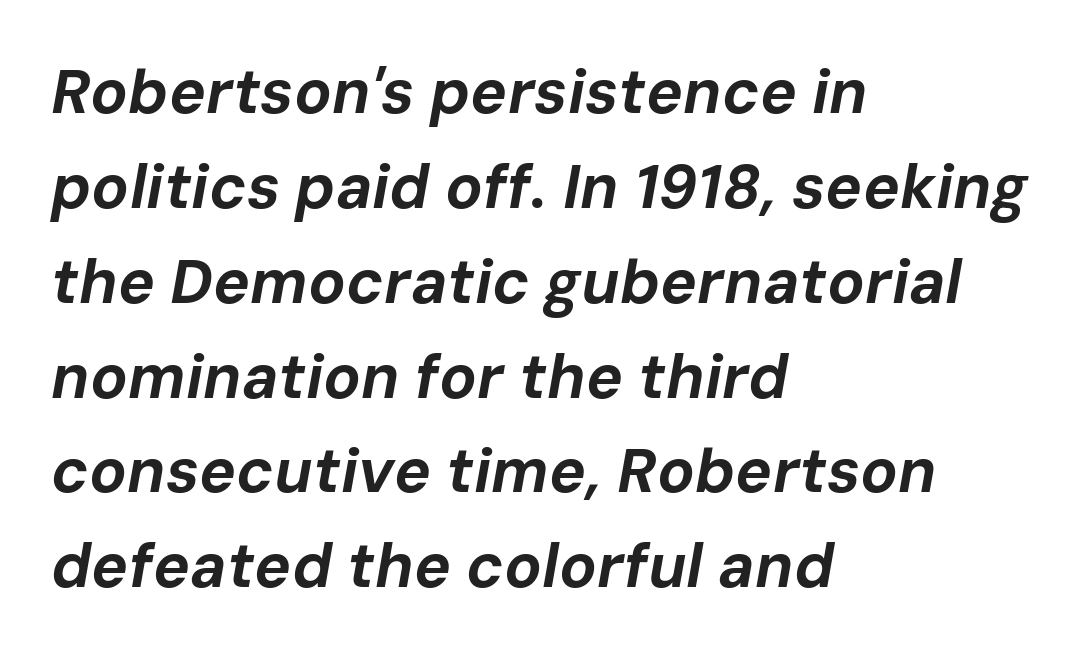
{"italic": "yes", "lean": "right", "slant_degrees": 10, "bold": "yes", "weight": "bold", "width": "normal", "stroke_contrast": "low", "x_height": "medium", "monospaced": "no", "underline": "no", "align": "left", "line_spacing": "normal", "line_spacing_ratio": 1.53, "letter_spacing": "normal", "letter_spacing_em": 0.0, "glyph_px": 62}
